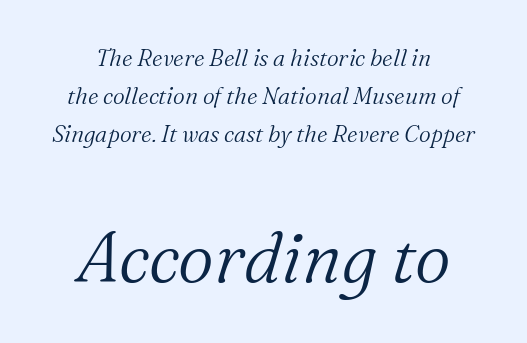
Q: Is the text bold? A: No.
Q: Is the text italic (slanted)? A: Yes, it leans right by about 16 degrees.
Q: Is the typeface a serif or a sans-serif typeface? A: Serif.
Q: Is the text underlined? A: No.
Q: How is the paragraph aligned? A: Centered.
Q: Is the spacing between letters normal or unusually wide? A: Normal.
Q: Is the spacing between lines tight, normal or loose? A: Normal.
Q: Which block of text is set in a larger size, the first (top) or the second (bottom)? A: The second (bottom) one.
Q: Width (condensed, normal, or wide)? A: Normal.
Q: Stroke contrast? A: Medium.
Q: x-height? A: Medium.
Q: Monospaced? A: No.
